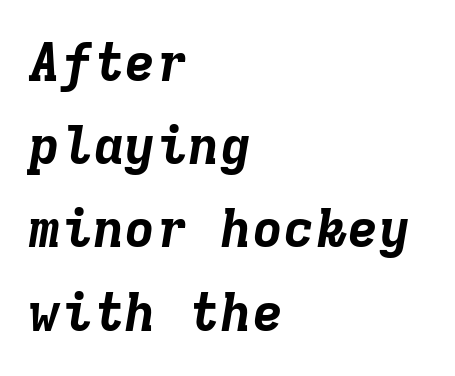
Q: Is the text bold? A: Yes.
Q: Is the text italic (slanted)? A: Yes, it leans right by about 9 degrees.
Q: Is the text underlined? A: No.
Q: How is the paragraph aligned? A: Left-aligned.
Q: Is the spacing between letters normal or unusually wide? A: Normal.
Q: Is the spacing between lines tight, normal or loose? A: Normal.
Q: Width (condensed, normal, or wide)? A: Normal.
Q: Stroke contrast? A: Low.
Q: x-height? A: Medium.
Q: Monospaced? A: Yes.
